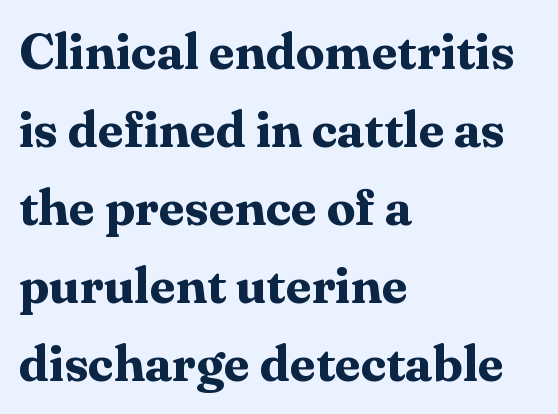
Q: Is the text bold? A: Yes.
Q: Is the text italic (slanted)? A: No, it is upright.
Q: Is the typeface a serif or a sans-serif typeface? A: Serif.
Q: Is the text underlined? A: No.
Q: How is the paragraph aligned? A: Left-aligned.
Q: Is the spacing between letters normal or unusually wide? A: Normal.
Q: Is the spacing between lines tight, normal or loose? A: Normal.
Q: Width (condensed, normal, or wide)? A: Normal.
Q: Stroke contrast? A: Medium.
Q: x-height? A: Medium.
Q: Monospaced? A: No.
